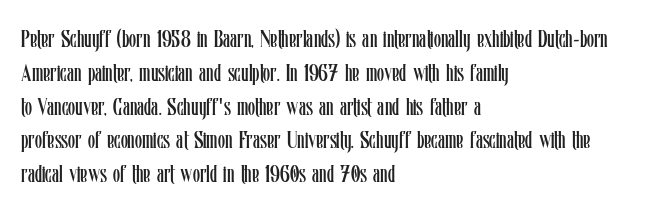
Just letters on the line, the space beneath them empty. Evenly set lines give the paragraph a standard silhouette. Heft: none added — not bold. Notice how the passage keeps a crisp vertical edge on the left only. No extra tracking has been applied to these lines. A roman cut, with each character standing at attention.
